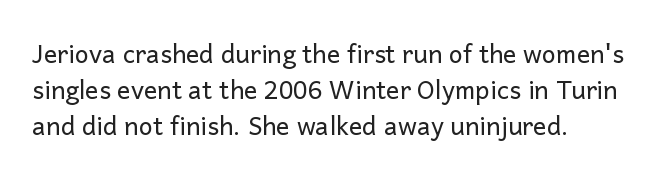
Q: Is the text bold? A: No.
Q: Is the text italic (slanted)? A: No, it is upright.
Q: Is the text underlined? A: No.
Q: How is the paragraph aligned? A: Left-aligned.
Q: Is the spacing between letters normal or unusually wide? A: Normal.
Q: Is the spacing between lines tight, normal or loose? A: Normal.
